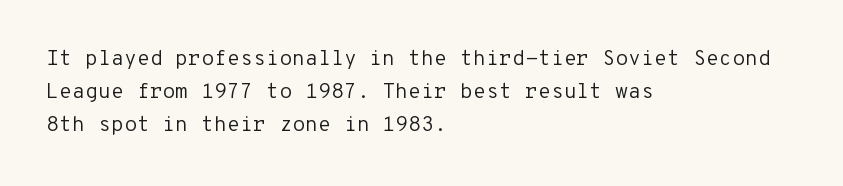
The image shows 21 px text type, upright; set left-aligned, normal line spacing (1.57x), normal letter spacing, not underlined.
